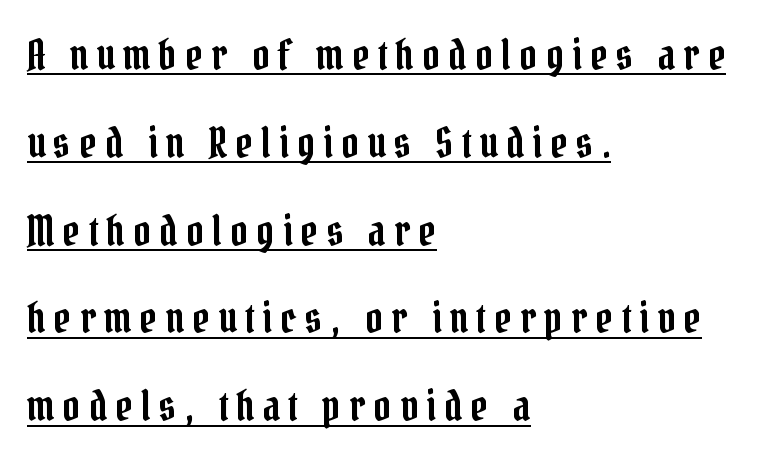
{"serif": "yes", "italic": "no", "width": "condensed", "stroke_contrast": "low", "x_height": "medium", "monospaced": "no", "underline": "yes", "align": "left", "line_spacing": "loose", "line_spacing_ratio": 2.09, "letter_spacing": "wide", "letter_spacing_em": 0.2, "glyph_px": 42}
